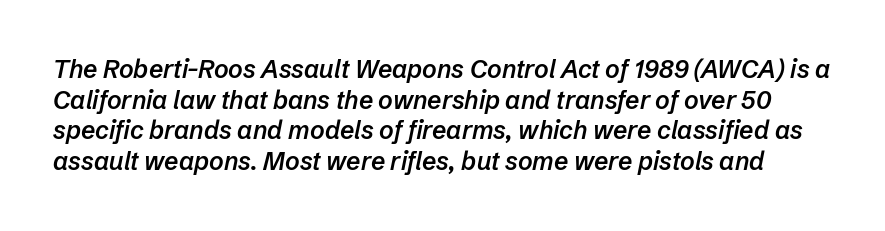
The letters are semibold — heavier than regular but short of a full bold. There is no visible air inserted between adjacent glyphs. The specimen omits any rule beneath the text block's lines. A typesetter would mark this as italic.
